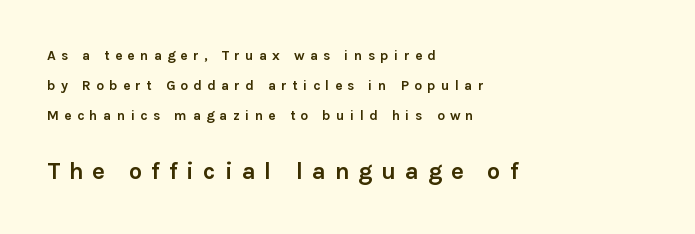
Q: Is the text bold? A: Yes.
Q: Is the text italic (slanted)? A: No, it is upright.
Q: Is the text underlined? A: No.
Q: How is the paragraph aligned? A: Left-aligned.
Q: Is the spacing between letters normal or unusually wide? A: Unusually wide.
Q: Is the spacing between lines tight, normal or loose? A: Loose.
Q: Which block of text is set in a larger size, the first (top) or the second (bottom)? A: The second (bottom) one.
